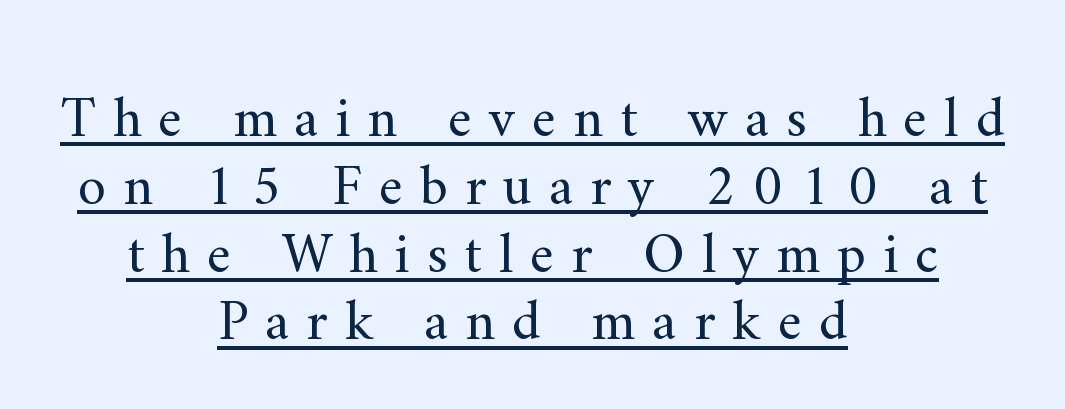
Q: Is the text bold? A: No.
Q: Is the text italic (slanted)? A: No, it is upright.
Q: Is the typeface a serif or a sans-serif typeface? A: Serif.
Q: Is the text underlined? A: Yes.
Q: How is the paragraph aligned? A: Centered.
Q: Is the spacing between letters normal or unusually wide? A: Unusually wide.
Q: Width (condensed, normal, or wide)? A: Normal.
Q: Stroke contrast? A: Medium.
Q: x-height? A: Small.
Q: Monospaced? A: No.
